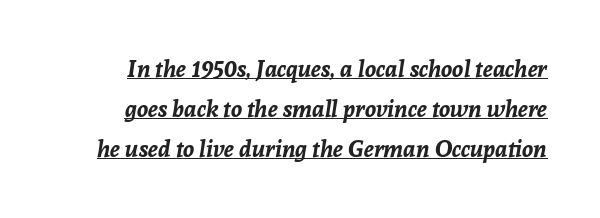
Q: Is the text bold? A: Yes.
Q: Is the text italic (slanted)? A: Yes, it leans right by about 8 degrees.
Q: Is the text underlined? A: Yes.
Q: Is the spacing between letters normal or unusually wide? A: Normal.
